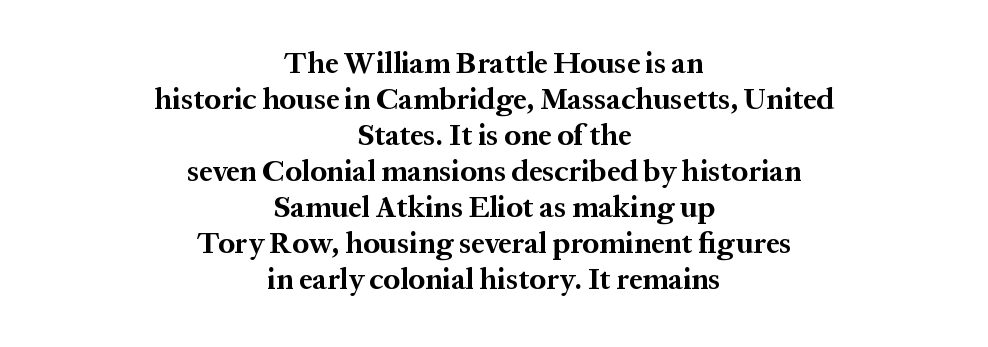
Q: Is the text bold? A: Yes.
Q: Is the text italic (slanted)? A: No, it is upright.
Q: Is the typeface a serif or a sans-serif typeface? A: Serif.
Q: Is the text underlined? A: No.
Q: How is the paragraph aligned? A: Centered.
Q: Is the spacing between letters normal or unusually wide? A: Normal.
Q: Width (condensed, normal, or wide)? A: Normal.
Q: Stroke contrast? A: Medium.
Q: x-height? A: Medium.
Q: Monospaced? A: No.
